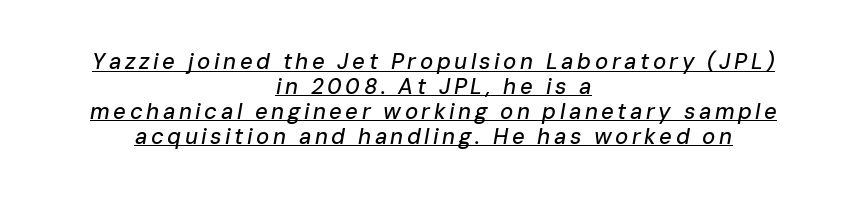
{"italic": "yes", "lean": "right", "slant_degrees": 10, "underline": "yes", "align": "center", "line_spacing": "tight", "line_spacing_ratio": 1.13, "glyph_px": 22}
